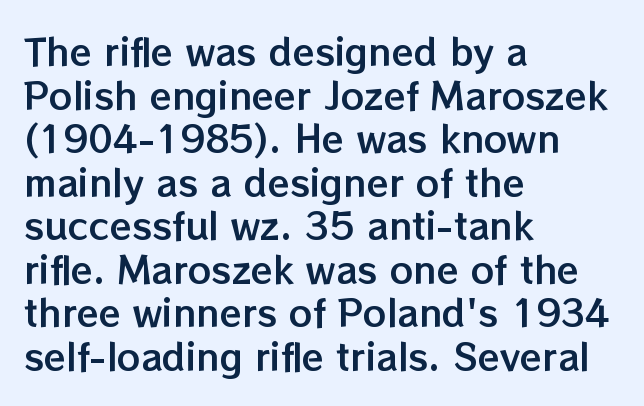
{"italic": "no", "width": "normal", "stroke_contrast": "low", "x_height": "medium", "monospaced": "no", "underline": "no", "align": "left", "line_spacing_ratio": 1.21, "letter_spacing": "normal", "letter_spacing_em": 0.0, "glyph_px": 36}
